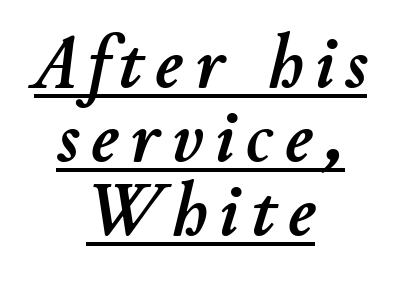
Q: Is the text italic (slanted)? A: Yes, it leans right by about 11 degrees.
Q: Is the text underlined? A: Yes.
Q: How is the paragraph aligned? A: Centered.
Q: Is the spacing between lines tight, normal or loose? A: Tight.
Q: Width (condensed, normal, or wide)? A: Normal.
Q: Stroke contrast? A: Low.
Q: x-height? A: Small.
Q: Monospaced? A: No.
